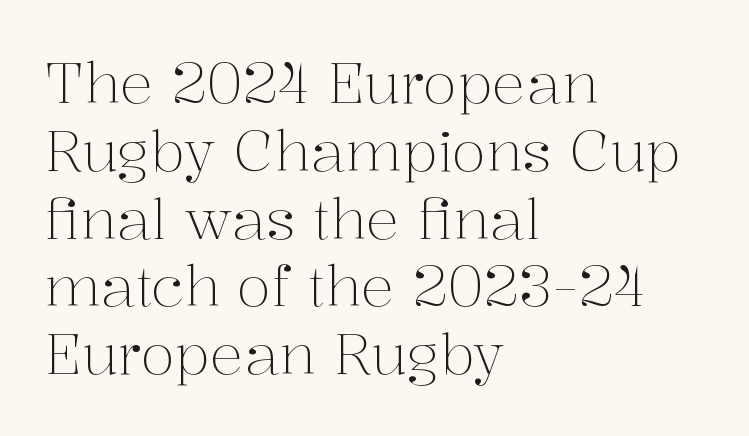
{"serif": "yes", "italic": "no", "bold": "no", "weight": "light", "width": "normal", "stroke_contrast": "medium", "x_height": "medium", "monospaced": "no", "underline": "no", "align": "left", "line_spacing_ratio": 1.21, "letter_spacing": "normal", "letter_spacing_em": 0.0, "glyph_px": 56}
